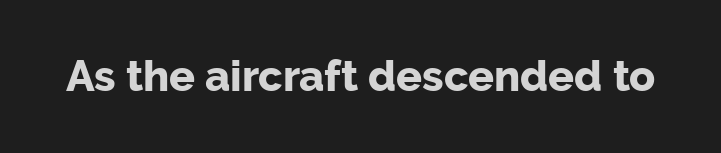
The image shows 43 px bold sans-serif type, upright; set normal letter spacing, not underlined; low stroke contrast and a medium x-height.
